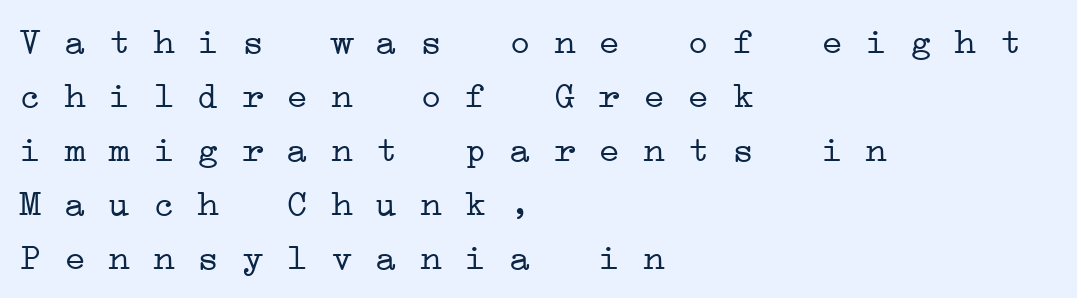
{"serif": "yes", "bold": "no", "weight": "light", "width": "wide", "stroke_contrast": "low", "x_height": "medium", "monospaced": "yes", "underline": "no", "align": "left", "line_spacing": "normal", "line_spacing_ratio": 1.46, "letter_spacing": "normal", "letter_spacing_em": 0.0, "glyph_px": 37}
